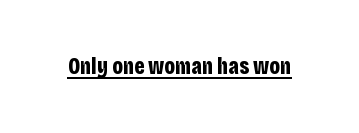
The image shows 23 px bold type, upright; set normal letter spacing, underlined.
